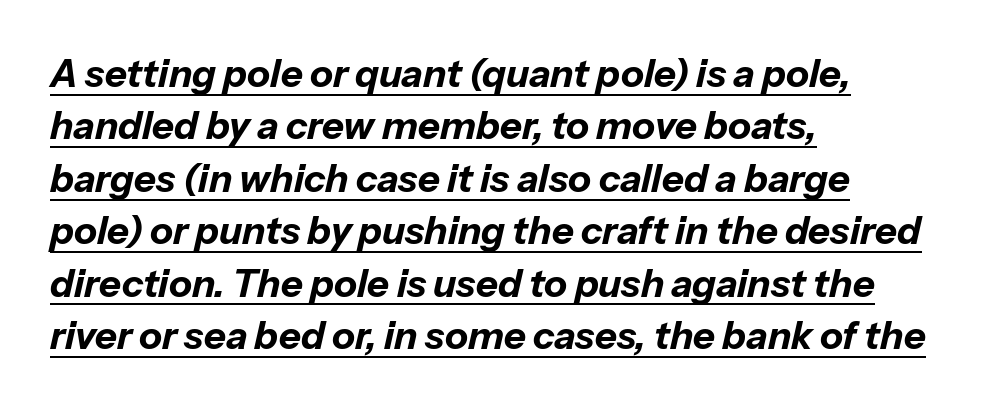
Q: Is the text bold? A: Yes.
Q: Is the text italic (slanted)? A: Yes, it leans right by about 13 degrees.
Q: Is the text underlined? A: Yes.
Q: How is the paragraph aligned? A: Left-aligned.
Q: Is the spacing between letters normal or unusually wide? A: Normal.
Q: Is the spacing between lines tight, normal or loose? A: Normal.
Q: Width (condensed, normal, or wide)? A: Normal.
Q: Stroke contrast? A: Low.
Q: x-height? A: Medium.
Q: Monospaced? A: No.
